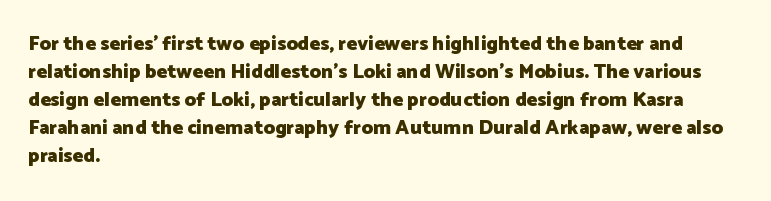
The image shows 20 px bold type, upright; set left-aligned, normal line spacing (1.4x), normal letter spacing, not underlined.
